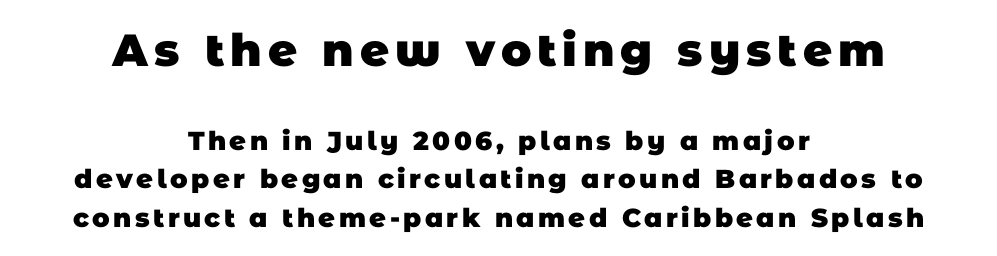
Q: Is the text bold? A: Yes.
Q: Is the typeface a serif or a sans-serif typeface? A: Sans-serif.
Q: Is the text underlined? A: No.
Q: How is the paragraph aligned? A: Centered.
Q: Is the spacing between lines tight, normal or loose? A: Normal.
Q: Which block of text is set in a larger size, the first (top) or the second (bottom)? A: The first (top) one.
Q: Width (condensed, normal, or wide)? A: Normal.
Q: Stroke contrast? A: Low.
Q: x-height? A: Large.
Q: Monospaced? A: No.
